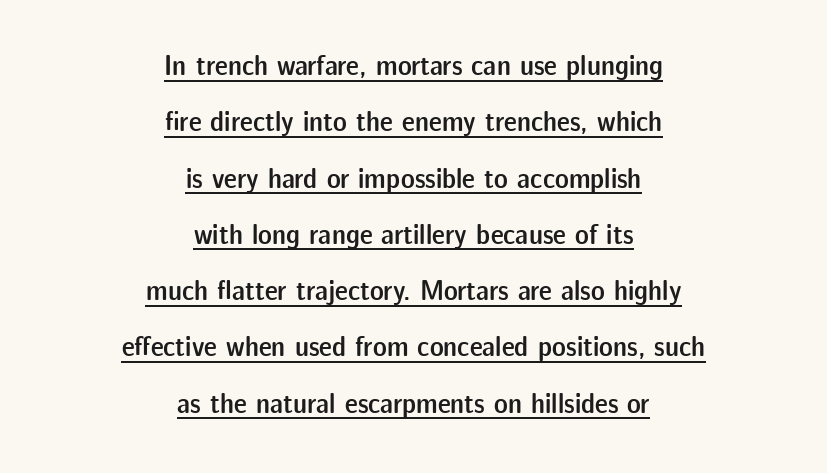
{"serif": "no", "italic": "no", "bold": "semi", "weight": "semibold", "width": "normal", "stroke_contrast": "low", "x_height": "medium", "monospaced": "no", "underline": "yes", "align": "center", "line_spacing": "loose", "line_spacing_ratio": 1.94, "letter_spacing": "normal", "letter_spacing_em": 0.0, "glyph_px": 29}
